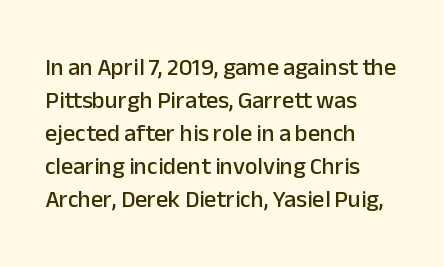
The image shows 24 px text type, upright; set left-aligned, normal line spacing (1.37x), normal letter spacing, not underlined.
